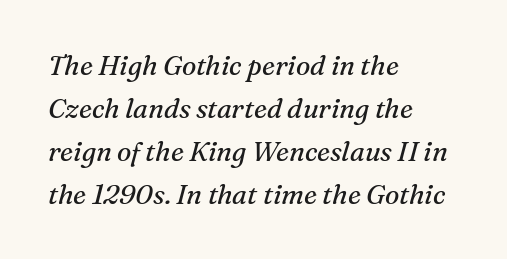
{"italic": "yes", "lean": "right", "slant_degrees": 16, "bold": "no", "underline": "no", "align": "left", "line_spacing": "normal", "line_spacing_ratio": 1.59, "letter_spacing": "normal", "letter_spacing_em": 0.0, "glyph_px": 27}
